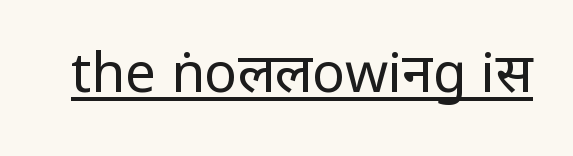
Q: Is the text bold? A: No.
Q: Is the text italic (slanted)? A: No, it is upright.
Q: Is the typeface a serif or a sans-serif typeface? A: Sans-serif.
Q: Is the text underlined? A: Yes.
Q: Is the spacing between letters normal or unusually wide? A: Normal.
Q: Width (condensed, normal, or wide)? A: Condensed.
Q: Stroke contrast? A: Low.
